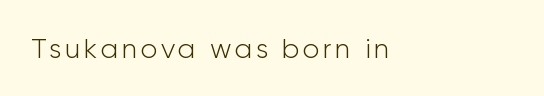
Q: Is the text bold? A: No.
Q: Is the text italic (slanted)? A: No, it is upright.
Q: Is the typeface a serif or a sans-serif typeface? A: Sans-serif.
Q: Is the text underlined? A: No.
Q: How is the paragraph aligned? A: Left-aligned.
Q: Width (condensed, normal, or wide)? A: Normal.
Q: Stroke contrast? A: Low.
Q: x-height? A: Medium.
Q: Monospaced? A: No.
